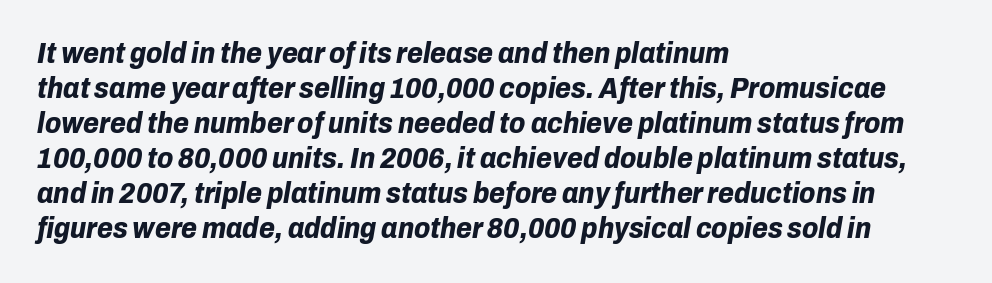
{"italic": "yes", "lean": "right", "slant_degrees": 10, "bold": "yes", "weight": "bold", "width": "normal", "stroke_contrast": "low", "x_height": "medium", "monospaced": "no", "underline": "no", "align": "left", "line_spacing_ratio": 1.21, "letter_spacing": "normal", "letter_spacing_em": 0.0, "glyph_px": 29}
